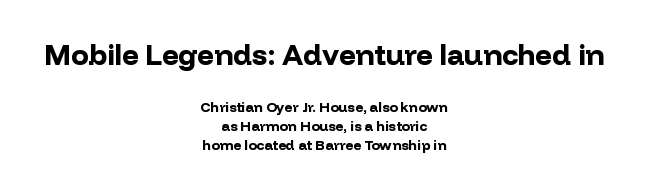
Do the characters align in a grid? No, the font is proportional. Ordinary non-slanted type is in use. Thick stems and heavy bowls — unmistakably bold. The area under the type is left untouched. Horizontal alignment here is central, giving a formal, balanced look.
